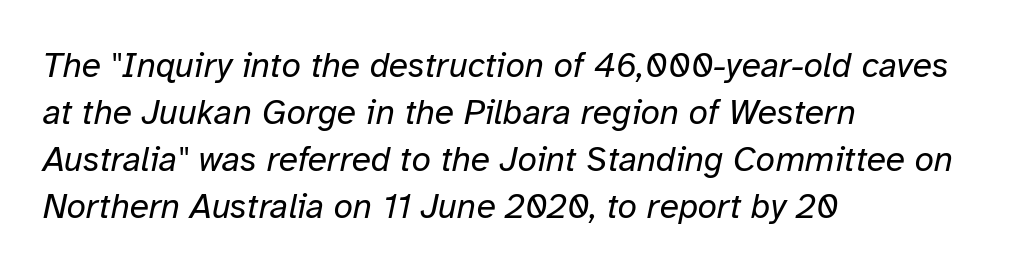
{"italic": "yes", "lean": "right", "slant_degrees": 12, "bold": "no", "weight": "regular", "width": "normal", "stroke_contrast": "low", "x_height": "medium", "monospaced": "no", "underline": "no", "align": "left", "line_spacing": "normal", "line_spacing_ratio": 1.34, "letter_spacing": "normal", "letter_spacing_em": 0.0, "glyph_px": 35}
